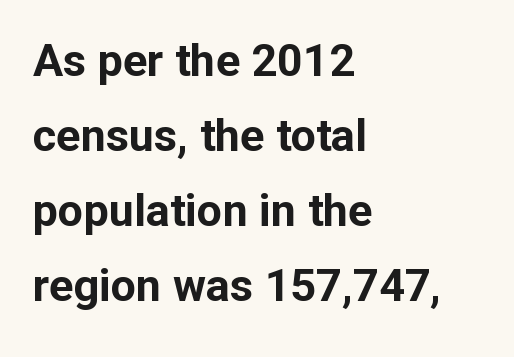
Q: Is the text bold? A: Yes.
Q: Is the text italic (slanted)? A: No, it is upright.
Q: Is the typeface a serif or a sans-serif typeface? A: Sans-serif.
Q: Is the text underlined? A: No.
Q: How is the paragraph aligned? A: Left-aligned.
Q: Is the spacing between letters normal or unusually wide? A: Normal.
Q: Is the spacing between lines tight, normal or loose? A: Normal.
Q: Width (condensed, normal, or wide)? A: Normal.
Q: Stroke contrast? A: Low.
Q: x-height? A: Medium.
Q: Monospaced? A: No.
